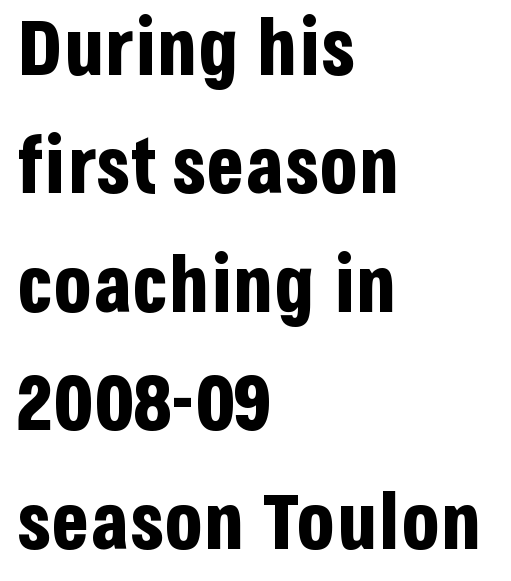
Q: Is the text bold? A: Yes.
Q: Is the text italic (slanted)? A: No, it is upright.
Q: Is the typeface a serif or a sans-serif typeface? A: Sans-serif.
Q: Is the text underlined? A: No.
Q: How is the paragraph aligned? A: Left-aligned.
Q: Is the spacing between letters normal or unusually wide? A: Normal.
Q: Is the spacing between lines tight, normal or loose? A: Normal.
Q: Width (condensed, normal, or wide)? A: Condensed.
Q: Stroke contrast? A: Low.
Q: x-height? A: Large.
Q: Monospaced? A: No.
